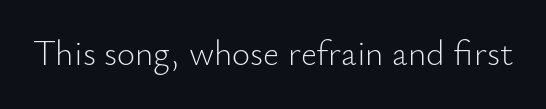
{"serif": "no", "italic": "no", "bold": "no", "weight": "light", "width": "normal", "stroke_contrast": "low", "x_height": "small", "monospaced": "no", "underline": "no", "letter_spacing": "normal", "letter_spacing_em": 0.0, "glyph_px": 35}
